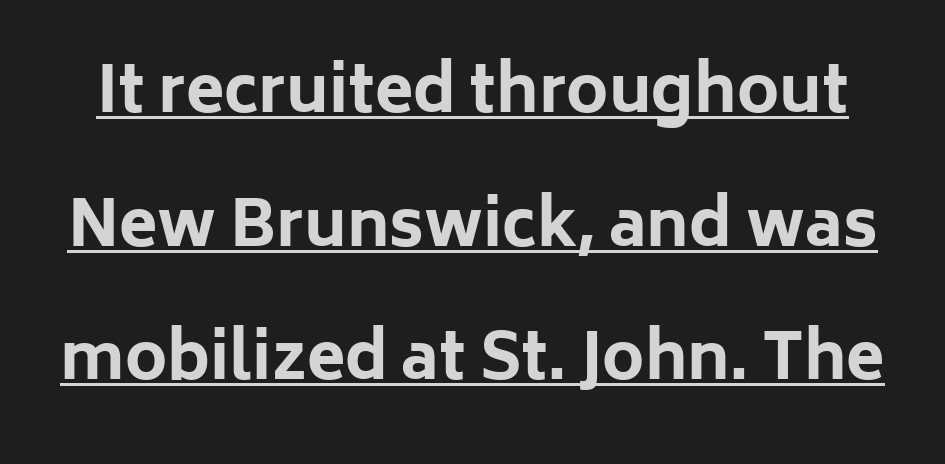
{"serif": "no", "italic": "no", "bold": "yes", "weight": "bold", "width": "normal", "stroke_contrast": "low", "x_height": "medium", "monospaced": "no", "underline": "yes", "line_spacing": "loose", "line_spacing_ratio": 2.12, "letter_spacing": "normal", "letter_spacing_em": 0.0, "glyph_px": 63}
